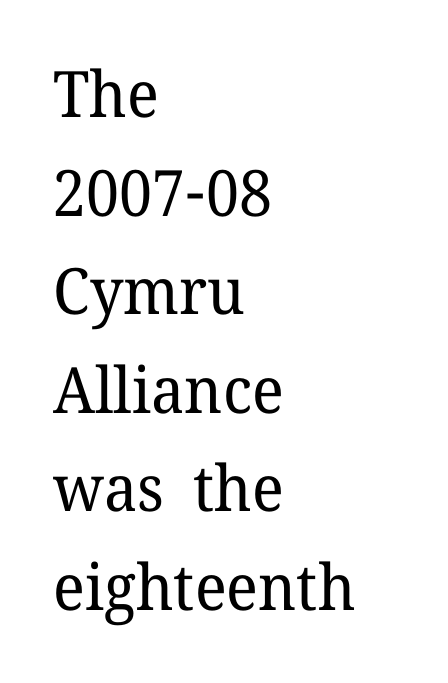
Q: Is the text bold? A: No.
Q: Is the text italic (slanted)? A: No, it is upright.
Q: Is the typeface a serif or a sans-serif typeface? A: Serif.
Q: Is the text underlined? A: No.
Q: How is the paragraph aligned? A: Left-aligned.
Q: Is the spacing between letters normal or unusually wide? A: Normal.
Q: Is the spacing between lines tight, normal or loose? A: Normal.
Q: Width (condensed, normal, or wide)? A: Normal.
Q: Stroke contrast? A: Low.
Q: x-height? A: Medium.
Q: Monospaced? A: No.
